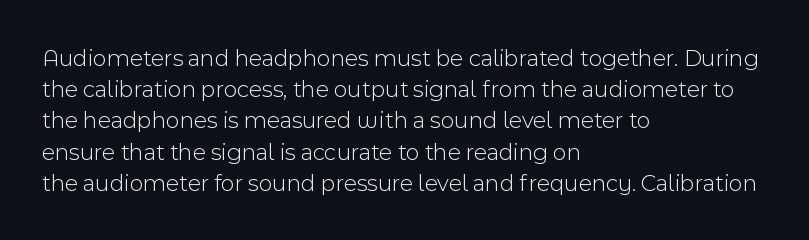
{"italic": "no", "bold": "no", "underline": "no", "align": "left", "line_spacing": "normal", "line_spacing_ratio": 1.3, "letter_spacing": "normal", "letter_spacing_em": 0.0, "glyph_px": 24}
